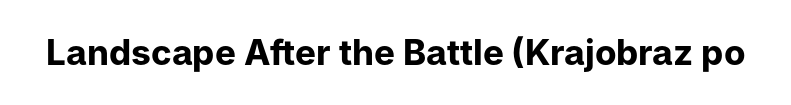
Q: Is the text bold? A: Yes.
Q: Is the text italic (slanted)? A: No, it is upright.
Q: Is the typeface a serif or a sans-serif typeface? A: Sans-serif.
Q: Is the text underlined? A: No.
Q: Is the spacing between letters normal or unusually wide? A: Normal.
Q: Width (condensed, normal, or wide)? A: Normal.
Q: Stroke contrast? A: Low.
Q: x-height? A: Medium.
Q: Monospaced? A: No.
